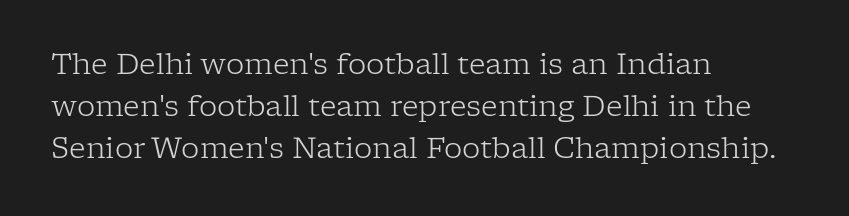
Q: Is the text bold? A: No.
Q: Is the text italic (slanted)? A: No, it is upright.
Q: Is the typeface a serif or a sans-serif typeface? A: Serif.
Q: Is the text underlined? A: No.
Q: How is the paragraph aligned? A: Left-aligned.
Q: Is the spacing between letters normal or unusually wide? A: Normal.
Q: Is the spacing between lines tight, normal or loose? A: Normal.
Q: Width (condensed, normal, or wide)? A: Normal.
Q: Stroke contrast? A: Low.
Q: x-height? A: Medium.
Q: Monospaced? A: No.
